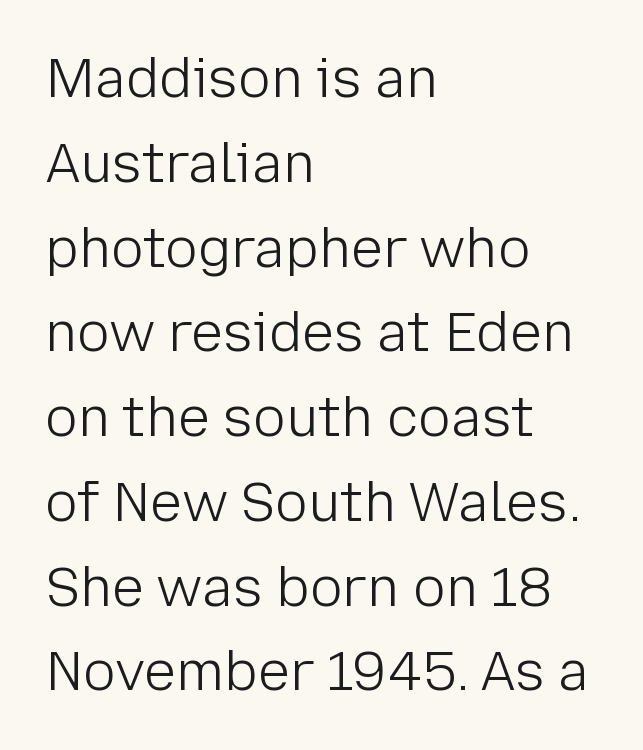
Q: Is the text bold? A: No.
Q: Is the text italic (slanted)? A: No, it is upright.
Q: Is the typeface a serif or a sans-serif typeface? A: Sans-serif.
Q: Is the text underlined? A: No.
Q: How is the paragraph aligned? A: Left-aligned.
Q: Is the spacing between letters normal or unusually wide? A: Normal.
Q: Is the spacing between lines tight, normal or loose? A: Normal.
Q: Width (condensed, normal, or wide)? A: Normal.
Q: Stroke contrast? A: Low.
Q: x-height? A: Medium.
Q: Monospaced? A: No.
